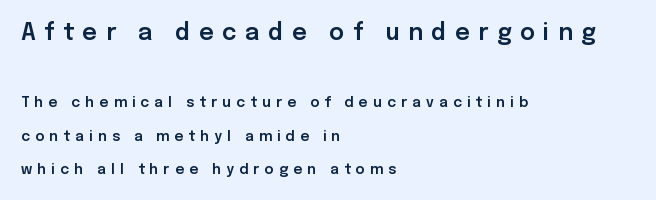
Q: Is the text italic (slanted)? A: No, it is upright.
Q: Is the text underlined? A: No.
Q: How is the paragraph aligned? A: Left-aligned.
Q: Is the spacing between letters normal or unusually wide? A: Unusually wide.
Q: Is the spacing between lines tight, normal or loose? A: Loose.
Q: Which block of text is set in a larger size, the first (top) or the second (bottom)? A: The first (top) one.
